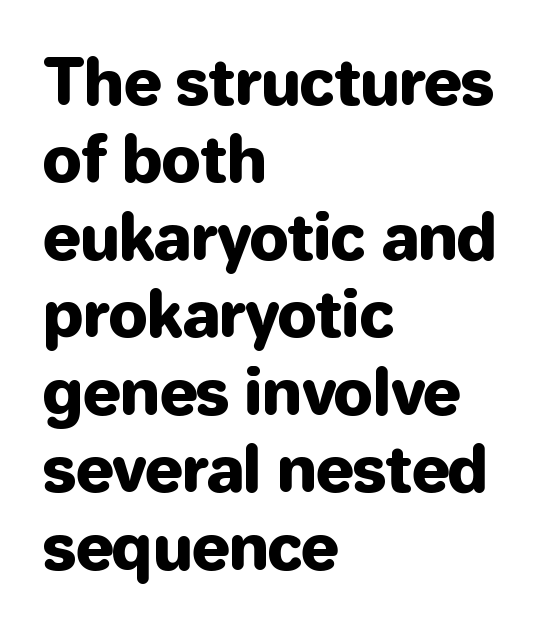
The image shows 63 px sans-serif type, upright; set left-aligned, line spacing 1.23x, normal letter spacing, not underlined; low stroke contrast and a medium x-height.
